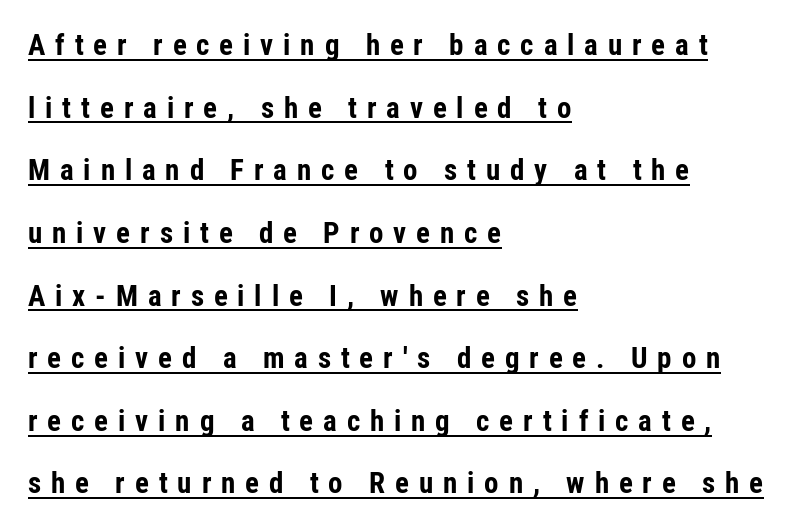
{"serif": "no", "italic": "no", "bold": "yes", "weight": "bold", "width": "condensed", "stroke_contrast": "low", "x_height": "medium", "monospaced": "no", "underline": "yes", "align": "left", "line_spacing": "loose", "line_spacing_ratio": 2.16, "letter_spacing": "wide", "letter_spacing_em": 0.34, "glyph_px": 29}
